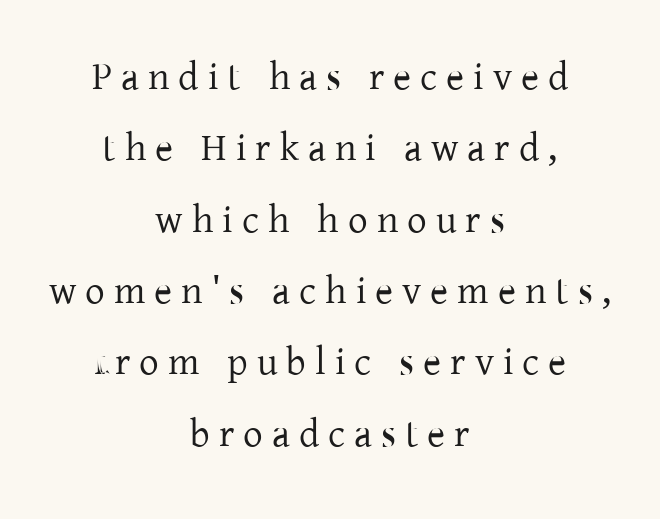
These lines were composed using upright roman letters. Is the type heavy? It reads as light-to-regular instead. The line texture is sparse and dotted thanks to wide tracking. Descender tails drop into unmarked territory. This is serif lettering, the kind often seen in printed books. Think of a printed novel: that variable character pitch is what you see here.
